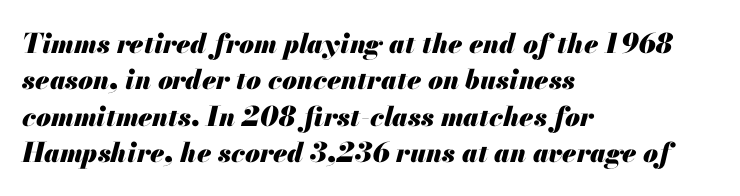
{"italic": "yes", "lean": "right", "slant_degrees": 13, "bold": "yes", "underline": "no", "align": "left", "line_spacing": "normal", "line_spacing_ratio": 1.35, "letter_spacing": "normal", "letter_spacing_em": 0.0, "glyph_px": 27}
